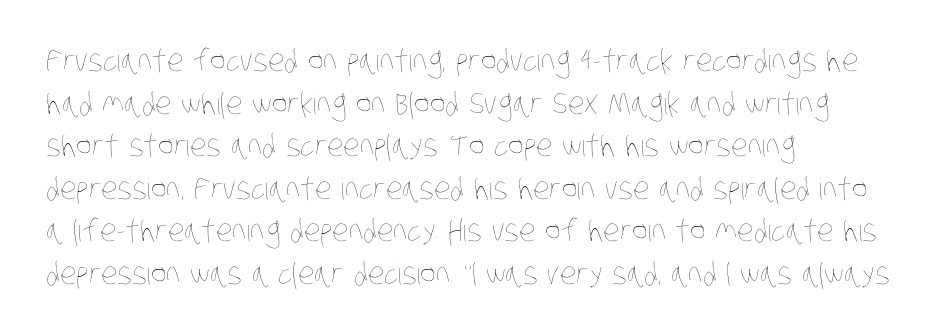
Q: Is the text bold? A: No.
Q: Is the text underlined? A: No.
Q: How is the paragraph aligned? A: Left-aligned.
Q: Is the spacing between letters normal or unusually wide? A: Normal.
Q: Is the spacing between lines tight, normal or loose? A: Normal.
Q: Width (condensed, normal, or wide)? A: Condensed.
Q: Stroke contrast? A: Low.
Q: x-height? A: Large.
Q: Monospaced? A: No.
